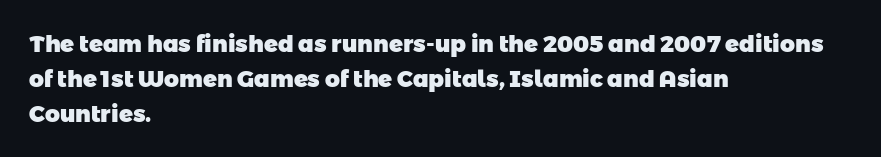
Q: Is the text bold? A: Yes.
Q: Is the text underlined? A: No.
Q: How is the paragraph aligned? A: Left-aligned.
Q: Is the spacing between letters normal or unusually wide? A: Normal.
Q: Is the spacing between lines tight, normal or loose? A: Normal.
